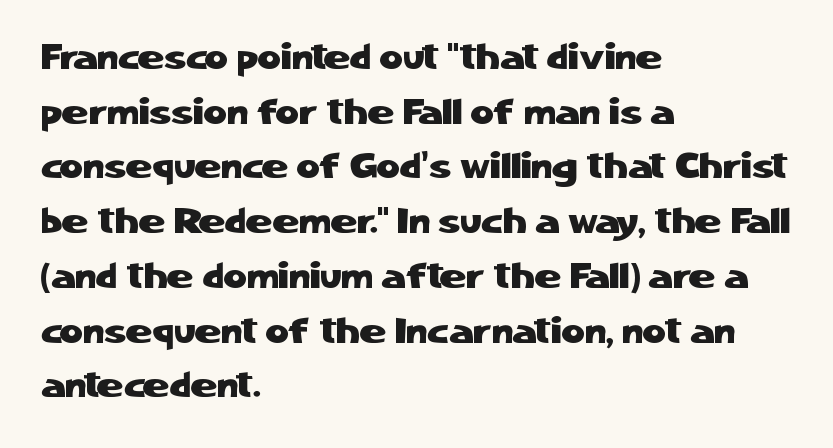
The image shows 36 px sans-serif type, upright; set left-aligned, normal line spacing (1.52x), normal letter spacing, not underlined; low stroke contrast and a medium x-height.
